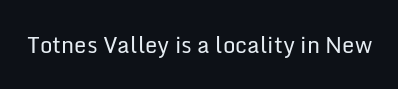
Q: Is the text bold? A: No.
Q: Is the text italic (slanted)? A: No, it is upright.
Q: Is the text underlined? A: No.
Q: Is the spacing between letters normal or unusually wide? A: Normal.
